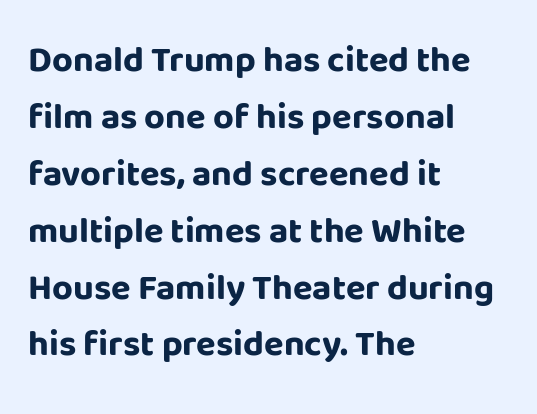
{"serif": "no", "italic": "no", "bold": "yes", "weight": "bold", "width": "normal", "stroke_contrast": "low", "x_height": "large", "monospaced": "no", "underline": "no", "align": "left", "line_spacing": "normal", "line_spacing_ratio": 1.58, "letter_spacing": "normal", "letter_spacing_em": 0.0, "glyph_px": 36}
